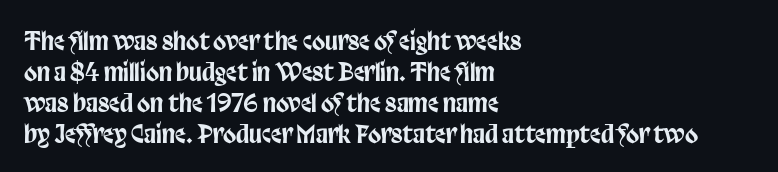
Q: Is the text italic (slanted)? A: No, it is upright.
Q: Is the text underlined? A: No.
Q: How is the paragraph aligned? A: Left-aligned.
Q: Is the spacing between letters normal or unusually wide? A: Normal.
Q: Is the spacing between lines tight, normal or loose? A: Normal.
